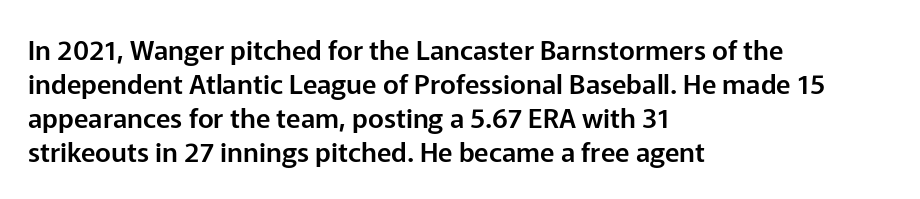
{"italic": "no", "underline": "no", "align": "left", "line_spacing": "normal", "line_spacing_ratio": 1.26, "letter_spacing": "normal", "letter_spacing_em": 0.0, "glyph_px": 27}
